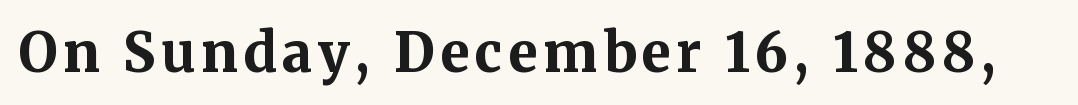
Q: Is the text bold? A: Yes.
Q: Is the text italic (slanted)? A: No, it is upright.
Q: Is the typeface a serif or a sans-serif typeface? A: Serif.
Q: Is the text underlined? A: No.
Q: Width (condensed, normal, or wide)? A: Normal.
Q: Stroke contrast? A: Medium.
Q: x-height? A: Medium.
Q: Monospaced? A: No.
